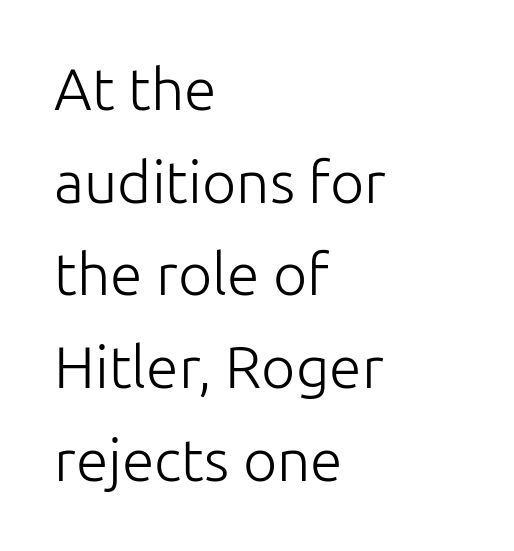
The image shows 59 px light sans-serif type, upright; set left-aligned, normal line spacing (1.57x), normal letter spacing, not underlined; low stroke contrast and a medium x-height.
